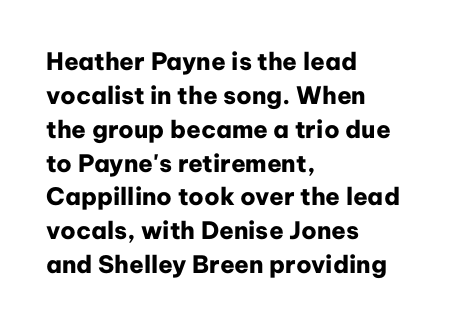
Check under the words: just untouched page. The lettering stays uniformly vertical, giving the passage a roman look. Does the weight exceed regular? Yes, all the way to bold. Leading: standard.
